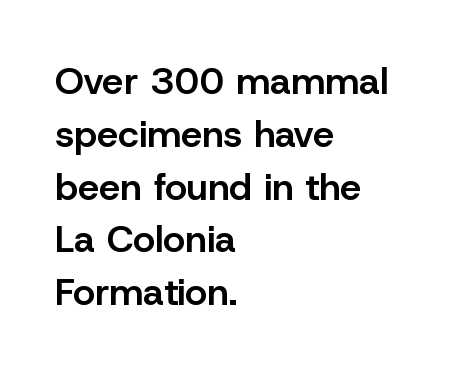
Q: Is the text bold? A: Semi-bold.
Q: Is the text italic (slanted)? A: No, it is upright.
Q: Is the typeface a serif or a sans-serif typeface? A: Sans-serif.
Q: Is the text underlined? A: No.
Q: How is the paragraph aligned? A: Left-aligned.
Q: Is the spacing between letters normal or unusually wide? A: Normal.
Q: Is the spacing between lines tight, normal or loose? A: Normal.
Q: Width (condensed, normal, or wide)? A: Normal.
Q: Stroke contrast? A: Low.
Q: x-height? A: Medium.
Q: Monospaced? A: No.
